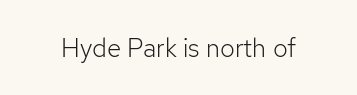
The image shows 26 px text type, upright; set normal letter spacing, not underlined.
